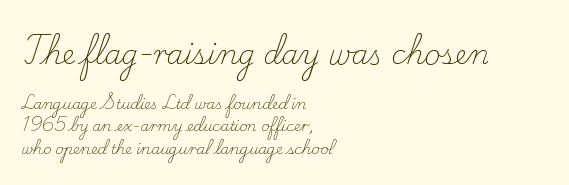
{"bold": "no", "underline": "no", "align": "left", "line_spacing": "normal", "line_spacing_ratio": 1.63, "letter_spacing": "normal", "letter_spacing_em": 0.0, "larger_block": "first", "size_ratio": 1.93, "glyph_px": 27}
